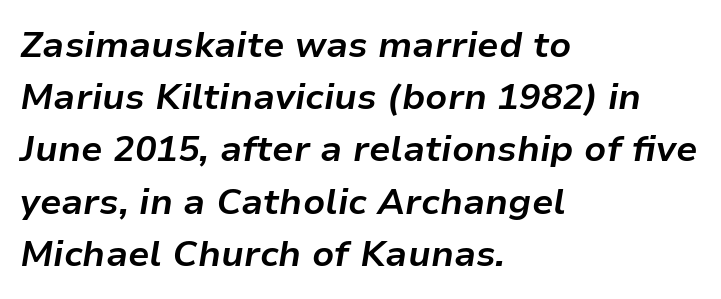
{"italic": "yes", "lean": "right", "slant_degrees": 9, "bold": "yes", "weight": "bold", "width": "normal", "stroke_contrast": "low", "x_height": "medium", "monospaced": "no", "underline": "no", "align": "left", "line_spacing": "normal", "line_spacing_ratio": 1.45, "letter_spacing": "normal", "letter_spacing_em": 0.0, "glyph_px": 36}
